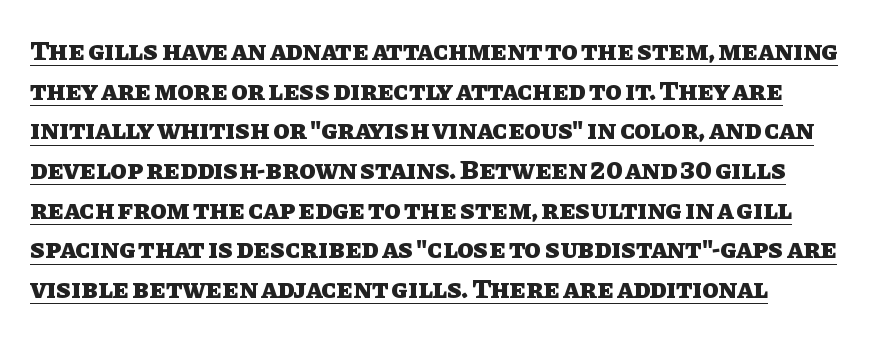
The passage shown has conventional tracking throughout. Reading down the column, the eye jumps a familiar distance to each next line. The lettering holds an erect, upright posture throughout. The string is rendered with underlining switched on.
